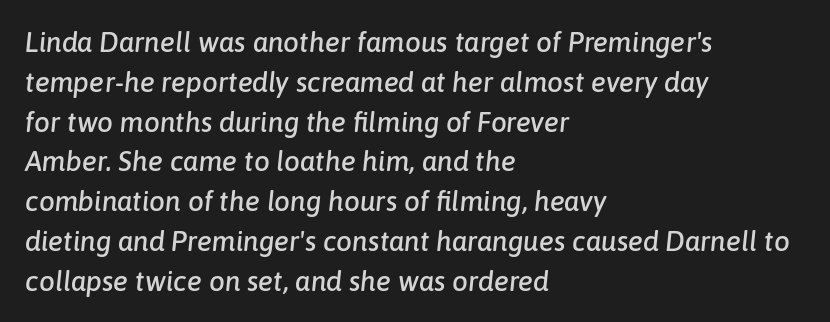
The image shows 28 px text type, italic (leaning right); set left-aligned, normal line spacing (1.42x), normal letter spacing, not underlined; low stroke contrast and a medium x-height.
